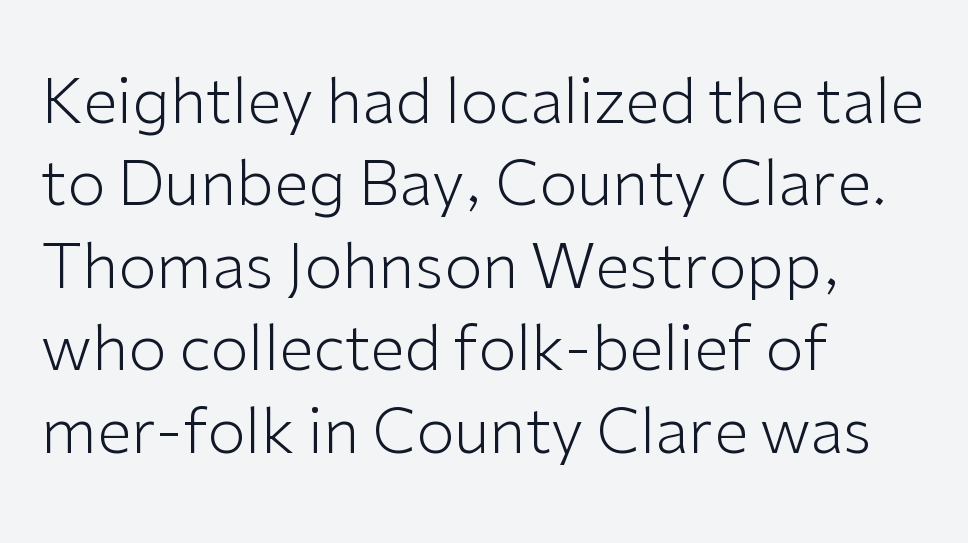
Q: Is the text bold? A: No.
Q: Is the text italic (slanted)? A: No, it is upright.
Q: Is the typeface a serif or a sans-serif typeface? A: Sans-serif.
Q: Is the text underlined? A: No.
Q: How is the paragraph aligned? A: Left-aligned.
Q: Is the spacing between letters normal or unusually wide? A: Normal.
Q: Is the spacing between lines tight, normal or loose? A: Normal.
Q: Width (condensed, normal, or wide)? A: Normal.
Q: Stroke contrast? A: Low.
Q: x-height? A: Medium.
Q: Monospaced? A: No.
